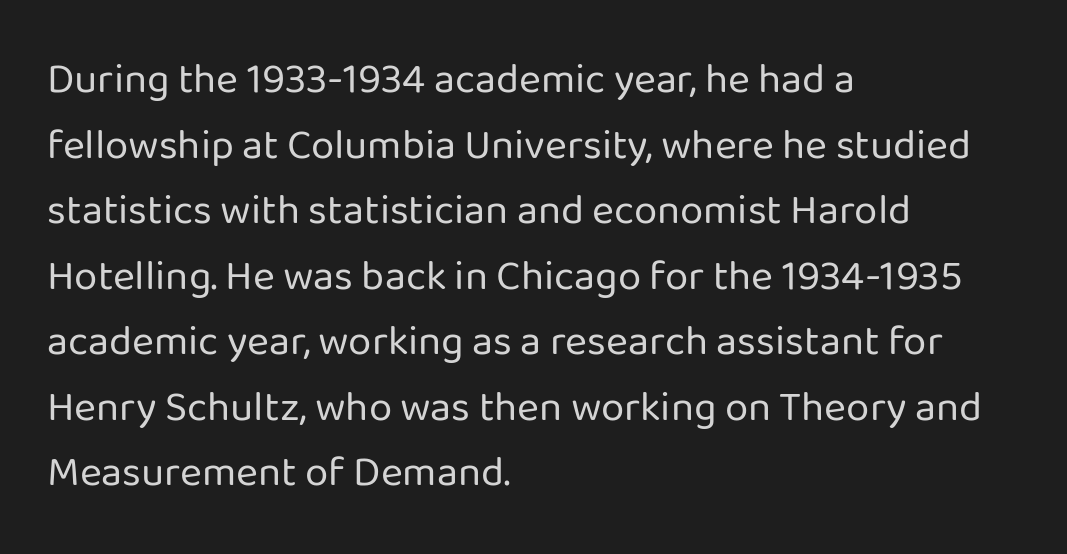
The image shows 42 px regular-weight sans-serif type, upright; set left-aligned, normal line spacing (1.56x), normal letter spacing, not underlined; low stroke contrast and a medium x-height.
